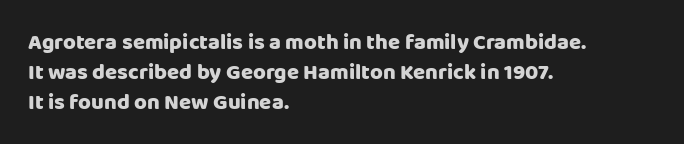
The image shows 22 px text type, upright; set left-aligned, normal line spacing (1.36x), normal letter spacing, not underlined.
